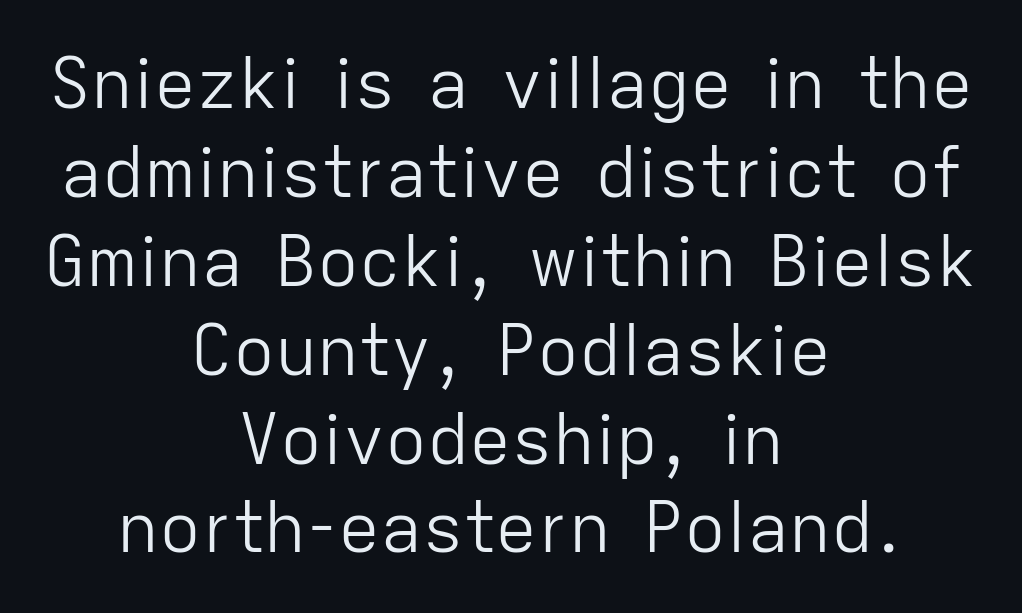
The image shows 70 px light sans-serif type, upright; set centered, normal line spacing (1.27x), normal letter spacing, not underlined; low stroke contrast and a medium x-height.
